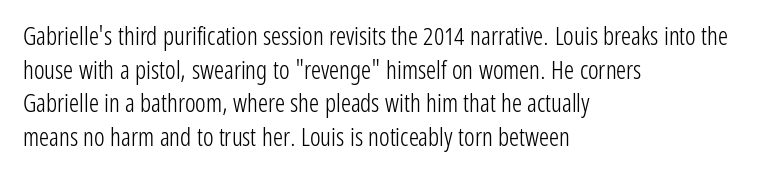
The image shows 25 px text type, upright; set left-aligned, normal line spacing (1.35x), normal letter spacing, not underlined.
